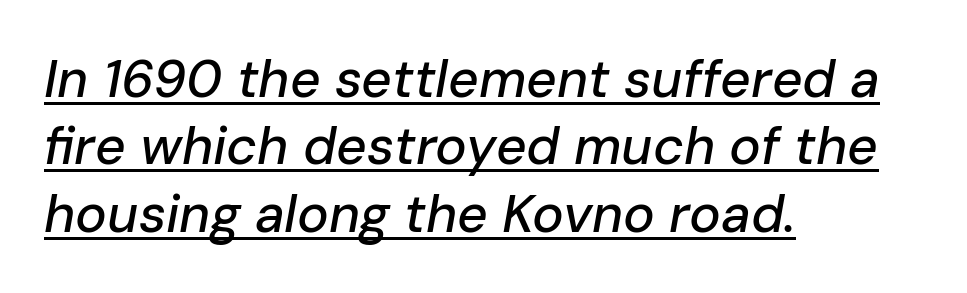
The passage is arranged the way most books set body copy — flush left. How would I describe the line gaps? Plain and ordinary. If you drew a line through each stem, it would be angled. The rendering uses the underline text-decoration. Spacing between characters is what you'd get straight out of the box.
